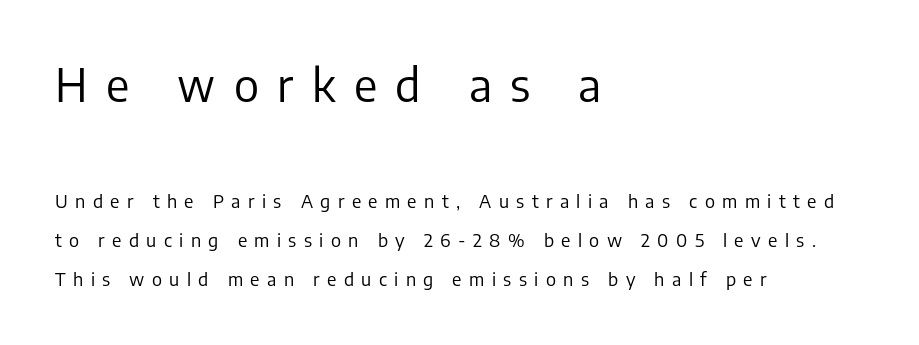
Q: Is the text bold? A: No.
Q: Is the text italic (slanted)? A: No, it is upright.
Q: Is the typeface a serif or a sans-serif typeface? A: Sans-serif.
Q: Is the text underlined? A: No.
Q: How is the paragraph aligned? A: Left-aligned.
Q: Is the spacing between letters normal or unusually wide? A: Unusually wide.
Q: Is the spacing between lines tight, normal or loose? A: Loose.
Q: Which block of text is set in a larger size, the first (top) or the second (bottom)? A: The first (top) one.
Q: Width (condensed, normal, or wide)? A: Normal.
Q: Stroke contrast? A: Low.
Q: x-height? A: Medium.
Q: Monospaced? A: No.
